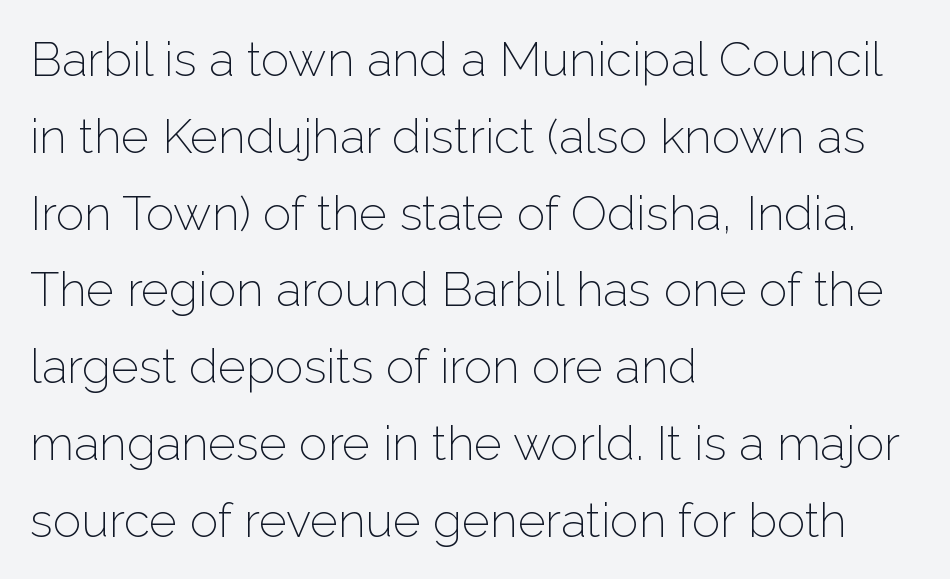
Q: Is the text bold? A: No.
Q: Is the text italic (slanted)? A: No, it is upright.
Q: Is the typeface a serif or a sans-serif typeface? A: Sans-serif.
Q: Is the text underlined? A: No.
Q: How is the paragraph aligned? A: Left-aligned.
Q: Is the spacing between letters normal or unusually wide? A: Normal.
Q: Is the spacing between lines tight, normal or loose? A: Normal.
Q: Width (condensed, normal, or wide)? A: Normal.
Q: Stroke contrast? A: Low.
Q: x-height? A: Medium.
Q: Monospaced? A: No.
